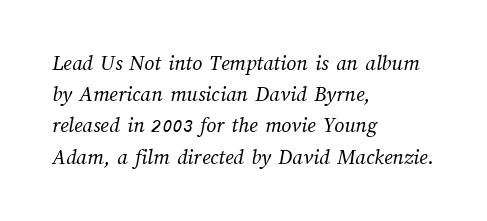
Q: Is the text bold? A: No.
Q: Is the text underlined? A: No.
Q: How is the paragraph aligned? A: Left-aligned.
Q: Is the spacing between letters normal or unusually wide? A: Normal.
Q: Is the spacing between lines tight, normal or loose? A: Normal.
